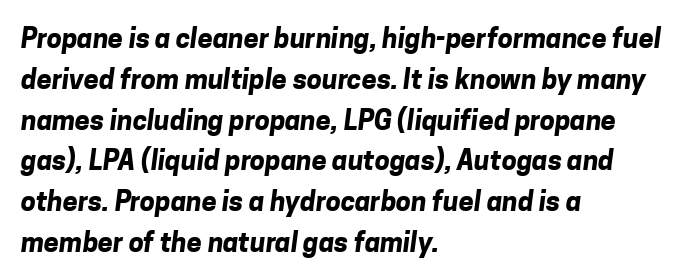
The image shows 27 px bold type; set left-aligned, normal line spacing (1.51x), normal letter spacing, not underlined.
